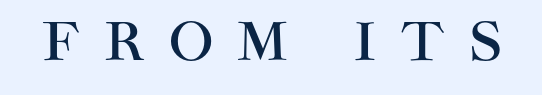
Lines of text with bare space underneath. How are the letters spaced? Widely, with obvious added tracking. Looks like regular typesetting: each glyph gets only the width it needs. Examine the stroke ends and you'll find no serifs. You can tell it's not italic because the verticals are truly vertical.
